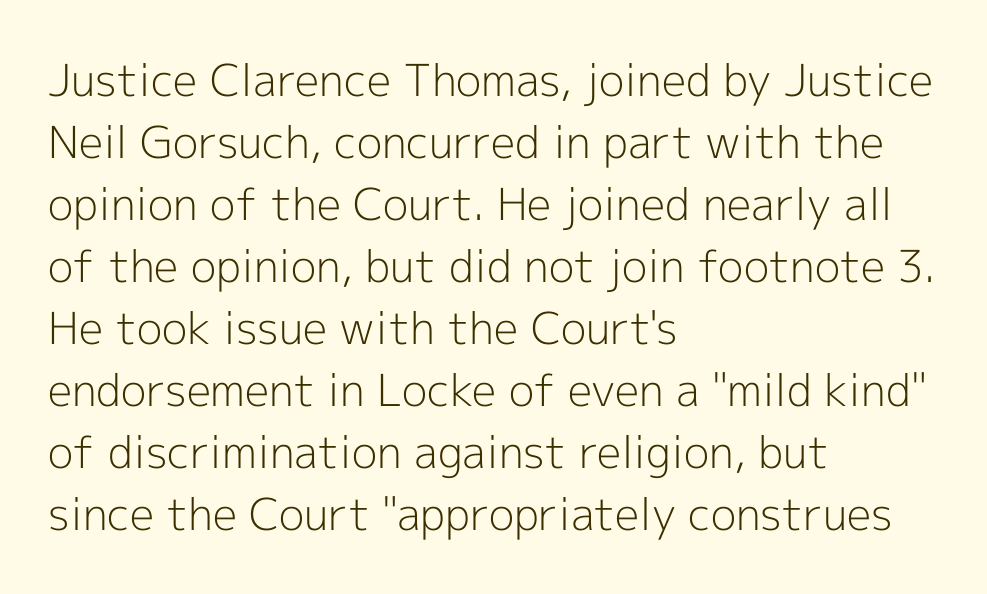
Q: Is the text bold? A: No.
Q: Is the text italic (slanted)? A: No, it is upright.
Q: Is the typeface a serif or a sans-serif typeface? A: Sans-serif.
Q: Is the text underlined? A: No.
Q: How is the paragraph aligned? A: Left-aligned.
Q: Is the spacing between letters normal or unusually wide? A: Normal.
Q: Is the spacing between lines tight, normal or loose? A: Normal.
Q: Width (condensed, normal, or wide)? A: Normal.
Q: x-height? A: Medium.
Q: Monospaced? A: No.
